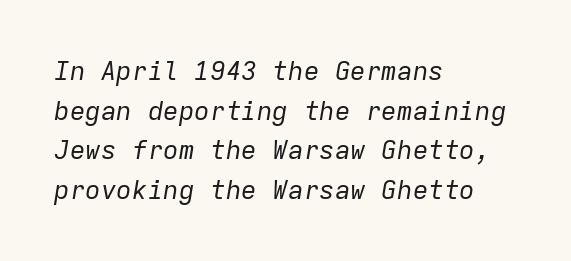
Q: Is the text bold? A: No.
Q: Is the text italic (slanted)? A: Yes, it leans right by about 9 degrees.
Q: Is the text underlined? A: No.
Q: How is the paragraph aligned? A: Left-aligned.
Q: Is the spacing between letters normal or unusually wide? A: Normal.
Q: Is the spacing between lines tight, normal or loose? A: Normal.
